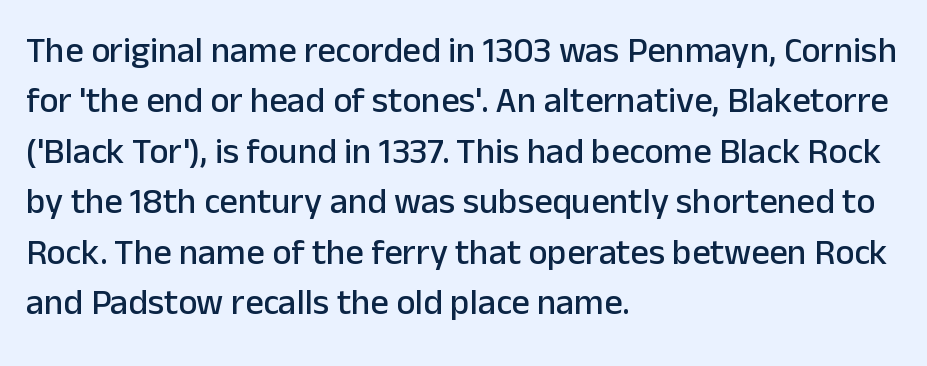
Rule under the text: the space is simply empty. Nope, not italic — everything's standing straight. Varying glyph widths throughout — classic text-font behaviour. Line beginnings align vertically; line endings do not.
